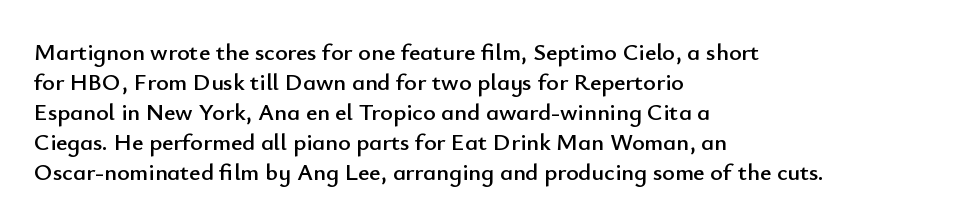
The lines in this sample share a left origin and differ only in where they stop. Tracking here is standard; glyphs follow each other at the usual distance. How would I describe the line gaps? Plain and ordinary. You can tell it's not italic because the verticals are truly vertical.
